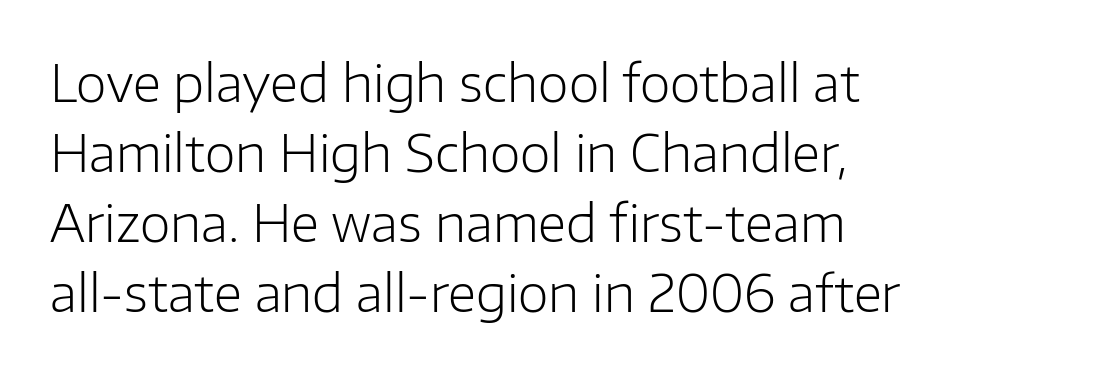
The image shows 50 px light sans-serif type, upright; set left-aligned, normal line spacing (1.4x), normal letter spacing, not underlined; low stroke contrast and a medium x-height.
